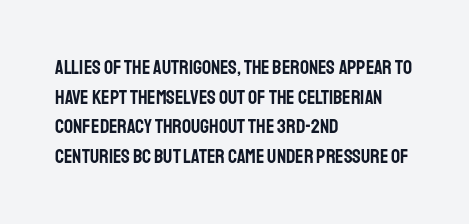
The image shows 20 px text type, upright; set left-aligned, normal line spacing (1.48x), normal letter spacing, not underlined.
